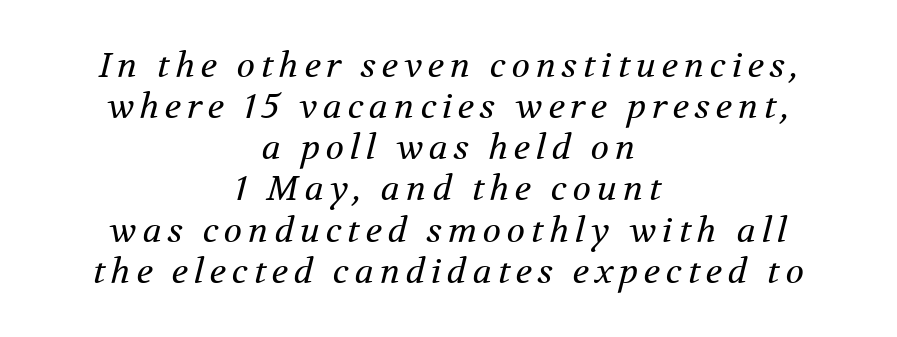
The image shows 34 px regular-weight serif type, italic (leaning right); set centered, line spacing 1.21x, not underlined; medium stroke contrast and a medium x-height.
